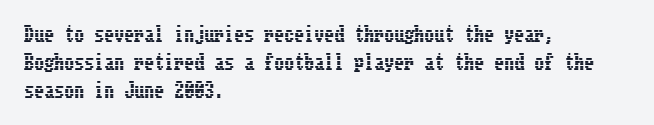
Ordinary non-slanted type is in use. If you drew a ruler down the left edge, every line would touch it. Underlining? Definitely not there. Rows of type keep a routine distance in the vertical direction. Observe the ordinary spacing: letters are neighbours, not strangers.
